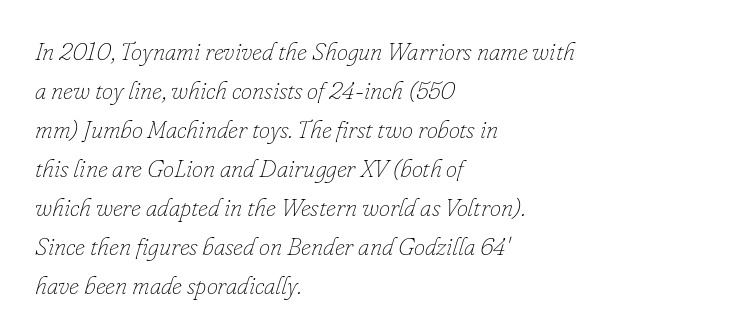
Q: Is the text bold? A: No.
Q: Is the text italic (slanted)? A: Yes, it leans right by about 16 degrees.
Q: Is the text underlined? A: No.
Q: How is the paragraph aligned? A: Left-aligned.
Q: Is the spacing between letters normal or unusually wide? A: Normal.
Q: Is the spacing between lines tight, normal or loose? A: Normal.
